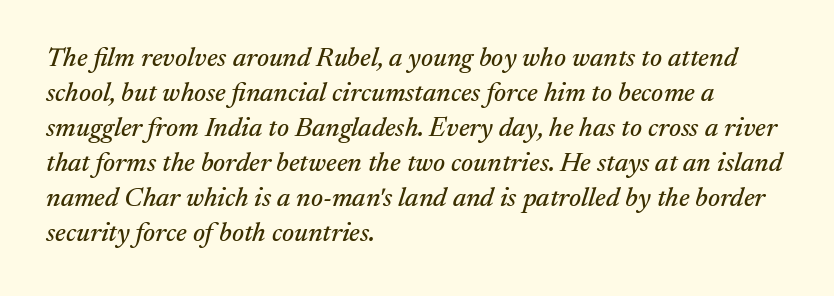
Spacing between characters is what you'd get straight out of the box. Type without underlining. It's the slanting kind of type. Horizontal alignment here is leftward, the default for most running prose.
